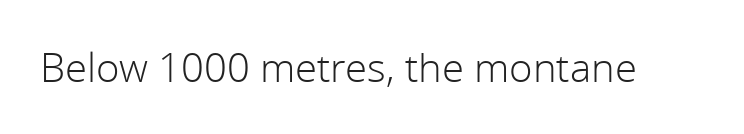
Q: Is the text bold? A: No.
Q: Is the text italic (slanted)? A: No, it is upright.
Q: Is the typeface a serif or a sans-serif typeface? A: Sans-serif.
Q: Is the text underlined? A: No.
Q: Is the spacing between letters normal or unusually wide? A: Normal.
Q: Width (condensed, normal, or wide)? A: Normal.
Q: Stroke contrast? A: Low.
Q: x-height? A: Medium.
Q: Monospaced? A: No.
